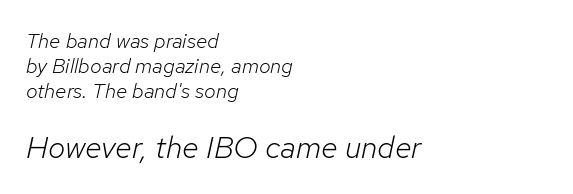
{"italic": "yes", "lean": "right", "slant_degrees": 12, "bold": "no", "weight": "light", "width": "normal", "stroke_contrast": "low", "x_height": "medium", "monospaced": "no", "underline": "no", "align": "left", "line_spacing_ratio": 1.19, "letter_spacing": "normal", "letter_spacing_em": 0.0, "larger_block": "second", "size_ratio": 1.48, "glyph_px": 31}
